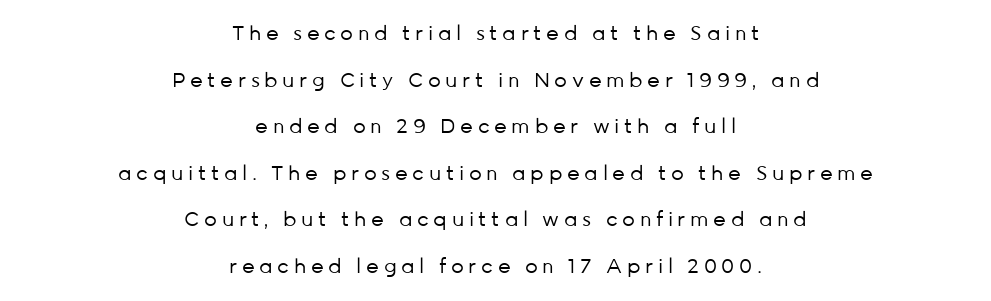
Q: Is the text bold? A: No.
Q: Is the text italic (slanted)? A: No, it is upright.
Q: Is the text underlined? A: No.
Q: How is the paragraph aligned? A: Centered.
Q: Is the spacing between letters normal or unusually wide? A: Unusually wide.
Q: Is the spacing between lines tight, normal or loose? A: Loose.
